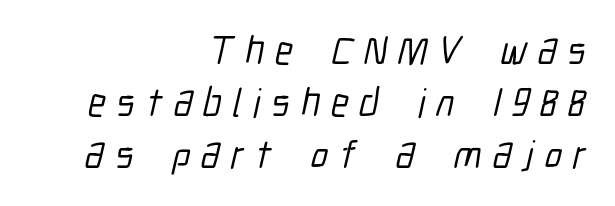
Typeset ragged left — the right edge is the straight one. Descenders hang freely into open space. The rendering uses natural spacing where letterforms have individual widths. Does the leading feel generous? No, just average.
